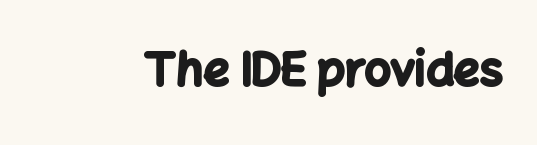
The type family on display is of the sans-serif kind. The area under the type is left untouched. Set as a true bold cut, around the 700 mark. Letter spacing: default. Each letter keeps its own natural width here, so spacing adapts to shape. A typesetter would mark this as roman, not italic.
